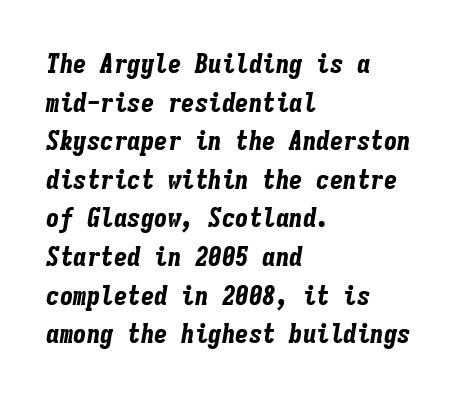
{"italic": "yes", "lean": "right", "slant_degrees": 9, "bold": "yes", "underline": "no", "align": "left", "line_spacing": "normal", "line_spacing_ratio": 1.43, "letter_spacing": "normal", "letter_spacing_em": 0.0, "glyph_px": 27}
